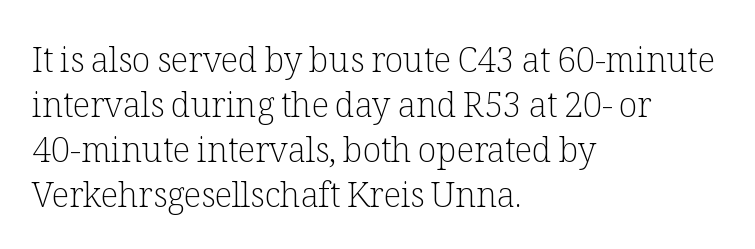
{"serif": "yes", "italic": "no", "bold": "no", "weight": "light", "width": "normal", "stroke_contrast": "low", "x_height": "medium", "monospaced": "no", "underline": "no", "align": "left", "line_spacing": "normal", "line_spacing_ratio": 1.32, "letter_spacing": "normal", "letter_spacing_em": 0.0, "glyph_px": 34}
